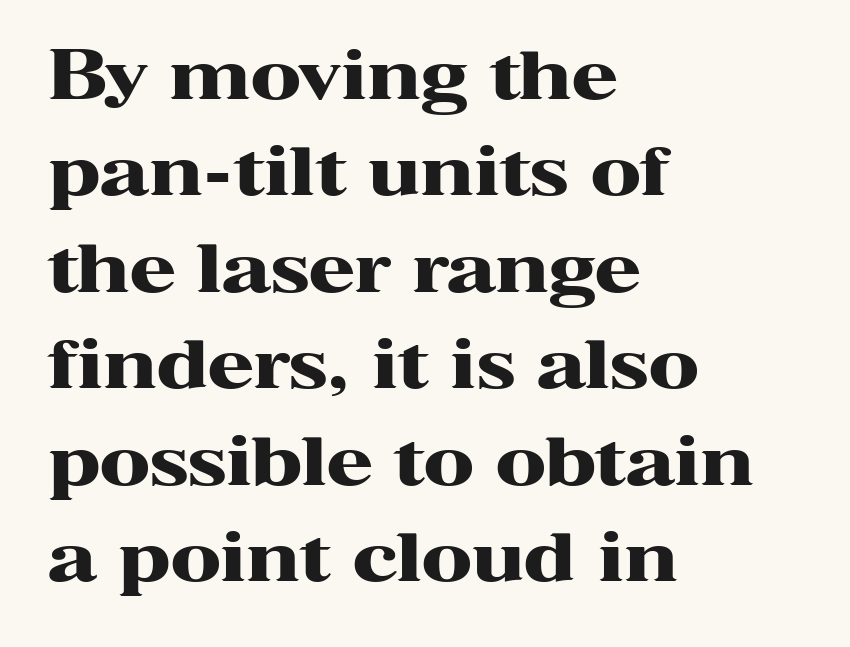
Q: Is the text bold? A: Yes.
Q: Is the text italic (slanted)? A: No, it is upright.
Q: Is the typeface a serif or a sans-serif typeface? A: Serif.
Q: Is the text underlined? A: No.
Q: How is the paragraph aligned? A: Left-aligned.
Q: Is the spacing between letters normal or unusually wide? A: Normal.
Q: Is the spacing between lines tight, normal or loose? A: Normal.
Q: Width (condensed, normal, or wide)? A: Wide.
Q: Stroke contrast? A: High.
Q: x-height? A: Medium.
Q: Monospaced? A: No.
